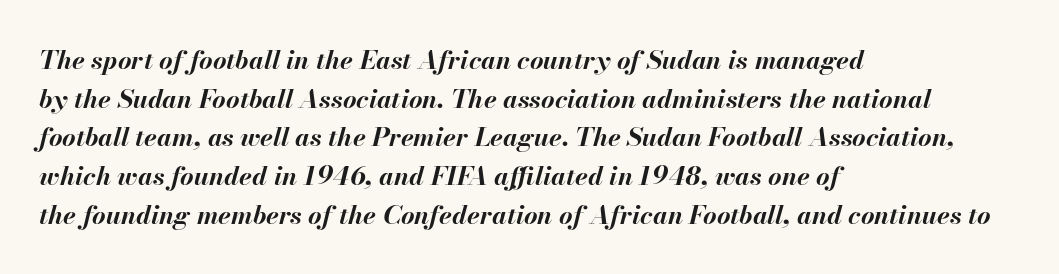
Q: Is the text bold? A: Yes.
Q: Is the text italic (slanted)? A: Yes, it leans right by about 13 degrees.
Q: Is the text underlined? A: No.
Q: How is the paragraph aligned? A: Left-aligned.
Q: Is the spacing between letters normal or unusually wide? A: Normal.
Q: Is the spacing between lines tight, normal or loose? A: Normal.
